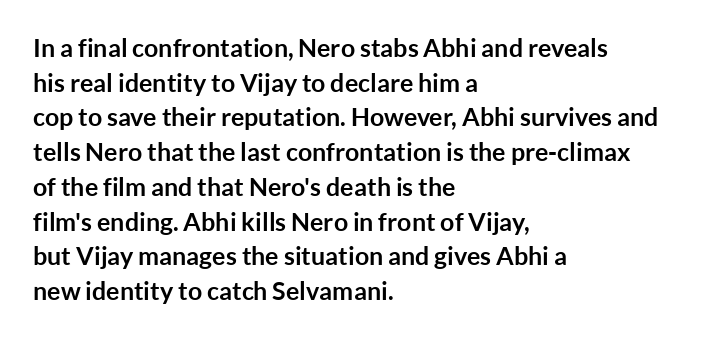
{"italic": "no", "bold": "yes", "underline": "no", "align": "left", "line_spacing": "normal", "line_spacing_ratio": 1.39, "letter_spacing": "normal", "letter_spacing_em": 0.0, "glyph_px": 25}
